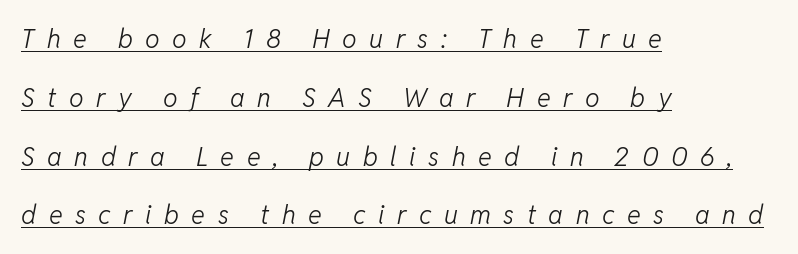
Caption: multi-line text, flush left, ragged right. Horizontal bands of white between lines are thick stripes. What stands out about the letter spacing? Its width — letters are far apart. What decoration does the sample have? An underline.
